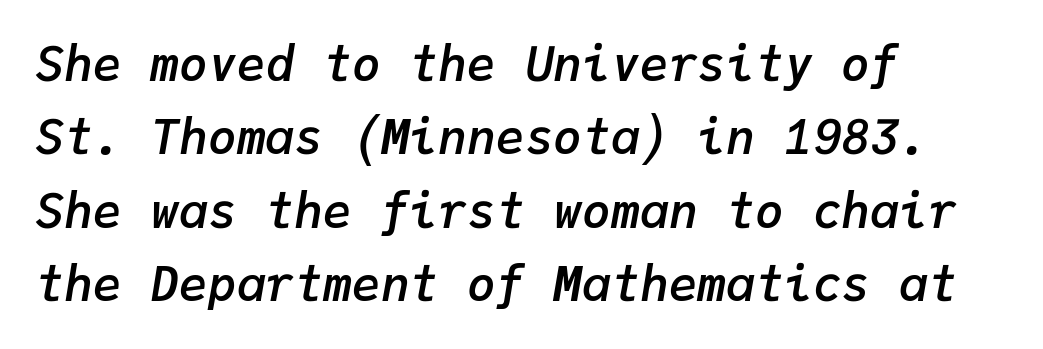
Stroke thickness is moderately raised; the sample reads as semibold. Looking at the ascenders, they clearly lean. The leading is moderate, giving the passage an even texture. Bare-footed words on every line. Fixed-width glyphs throughout — classic coding-font behaviour.
